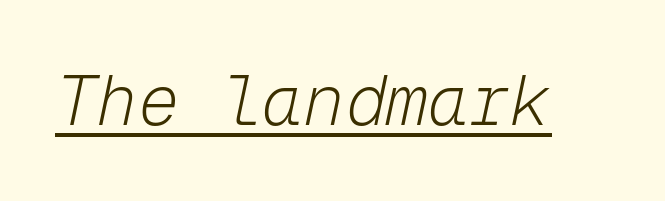
Characters follow at the spacing the type designer built in. Summary of weight: not heavy and not bold. Note the uniform advance width — an 'i' takes as much space as an 'm'. The typesetter has applied underlining to the passage shown. There's an unmistakable incline to the writing here.
